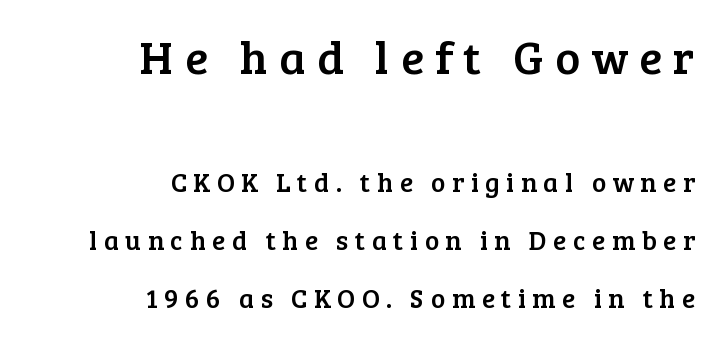
Q: Is the text italic (slanted)? A: No, it is upright.
Q: Is the typeface a serif or a sans-serif typeface? A: Serif.
Q: Is the text underlined? A: No.
Q: How is the paragraph aligned? A: Right-aligned.
Q: Is the spacing between letters normal or unusually wide? A: Unusually wide.
Q: Is the spacing between lines tight, normal or loose? A: Loose.
Q: Which block of text is set in a larger size, the first (top) or the second (bottom)? A: The first (top) one.
Q: Width (condensed, normal, or wide)? A: Normal.
Q: Stroke contrast? A: Low.
Q: x-height? A: Medium.
Q: Monospaced? A: No.
